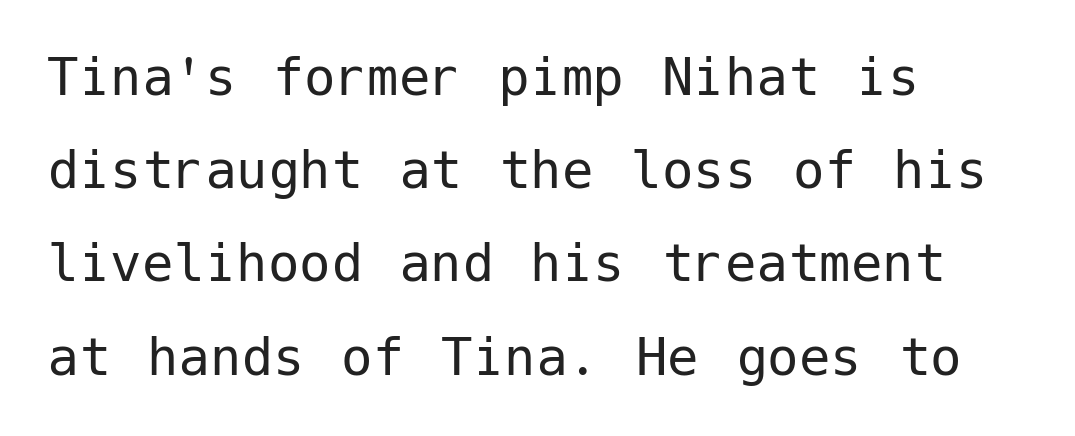
{"serif": "no", "italic": "no", "bold": "no", "weight": "regular", "width": "normal", "stroke_contrast": "low", "x_height": "medium", "underline": "no", "align": "left", "line_spacing": "normal", "line_spacing_ratio": 1.48, "letter_spacing": "normal", "letter_spacing_em": 0.0, "glyph_px": 63}
